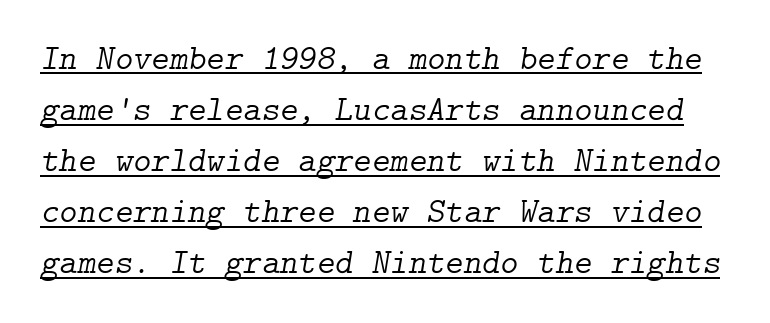
The image shows 35 px light serif type, italic (leaning right); set normal line spacing (1.46x), normal letter spacing, underlined; low stroke contrast and a medium x-height.
